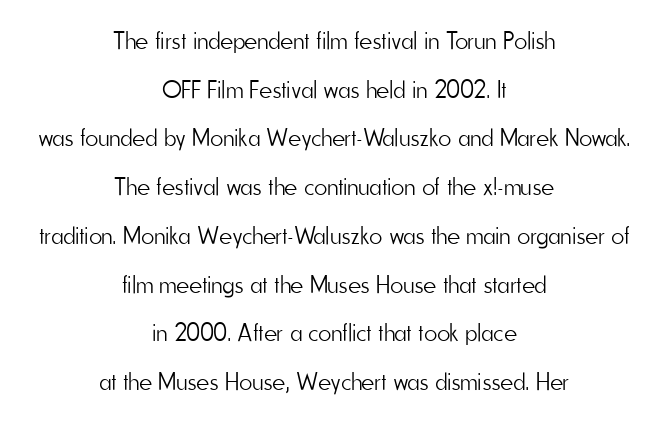
{"italic": "no", "bold": "no", "underline": "no", "align": "center", "line_spacing": "loose", "line_spacing_ratio": 1.95, "letter_spacing": "normal", "letter_spacing_em": 0.0, "glyph_px": 25}
